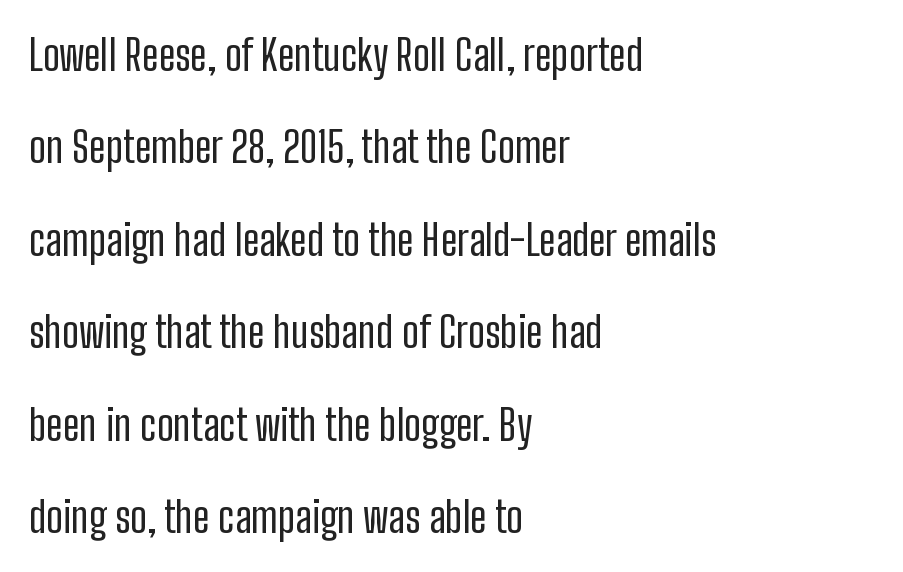
The image shows 42 px regular-weight, condensed sans-serif type, upright; set left-aligned, loose line spacing (2.2x), normal letter spacing, not underlined; low stroke contrast and a medium x-height.
